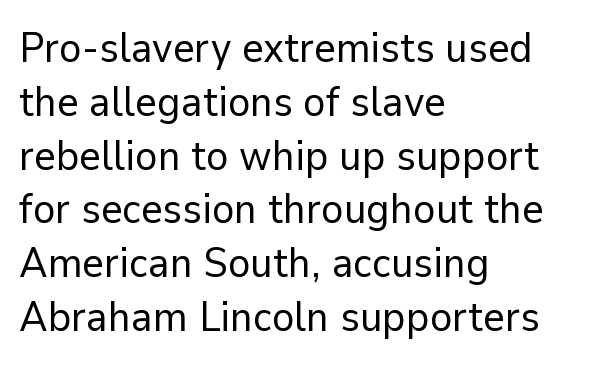
{"serif": "no", "italic": "no", "bold": "no", "weight": "regular", "width": "normal", "stroke_contrast": "low", "x_height": "medium", "monospaced": "no", "underline": "no", "align": "left", "line_spacing": "normal", "line_spacing_ratio": 1.28, "letter_spacing": "normal", "letter_spacing_em": 0.0, "glyph_px": 42}
